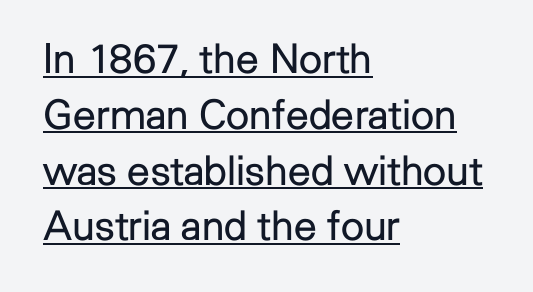
Q: Is the text bold? A: No.
Q: Is the text italic (slanted)? A: No, it is upright.
Q: Is the typeface a serif or a sans-serif typeface? A: Sans-serif.
Q: Is the text underlined? A: Yes.
Q: How is the paragraph aligned? A: Left-aligned.
Q: Is the spacing between letters normal or unusually wide? A: Normal.
Q: Is the spacing between lines tight, normal or loose? A: Normal.
Q: Width (condensed, normal, or wide)? A: Normal.
Q: Stroke contrast? A: Low.
Q: x-height? A: Medium.
Q: Monospaced? A: No.
